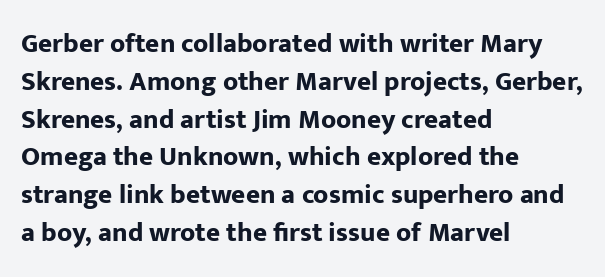
{"italic": "no", "bold": "yes", "underline": "no", "align": "left", "line_spacing": "normal", "line_spacing_ratio": 1.4, "letter_spacing": "normal", "letter_spacing_em": 0.0, "glyph_px": 27}
